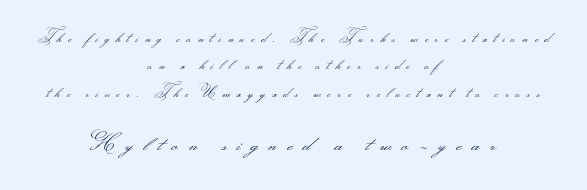
Leading: increased. The designer gave the closing block more size than the opening block. Unbolded letterforms with no extra heft. Underlining? Definitely not there.
